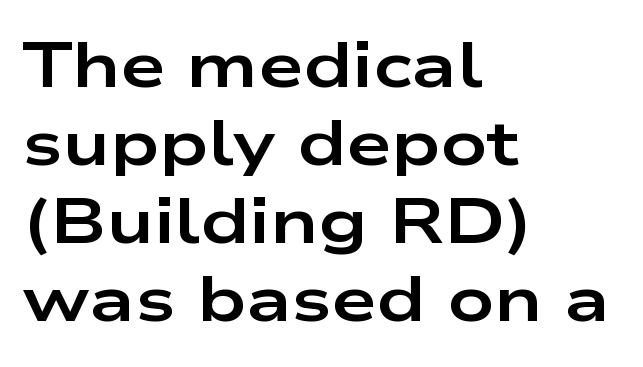
Between one letter and the next there's only the usual sliver of space. This is sans-serif lettering, the kind often seen on screens and signage. A bare baseline throughout the passage. This sample uses an upright cut, with every glyph sitting square on the baseline.
